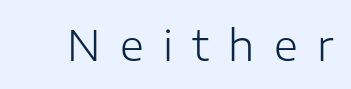
Q: Is the text bold? A: No.
Q: Is the text italic (slanted)? A: No, it is upright.
Q: Is the typeface a serif or a sans-serif typeface? A: Sans-serif.
Q: Is the text underlined? A: No.
Q: Is the spacing between letters normal or unusually wide? A: Unusually wide.
Q: Width (condensed, normal, or wide)? A: Normal.
Q: Stroke contrast? A: Low.
Q: x-height? A: Medium.
Q: Monospaced? A: No.
